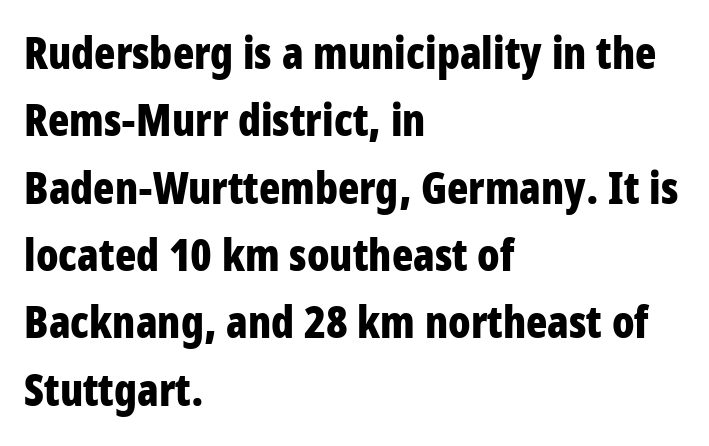
{"serif": "no", "italic": "no", "bold": "yes", "weight": "bold", "width": "condensed", "stroke_contrast": "low", "x_height": "large", "monospaced": "no", "underline": "no", "align": "left", "line_spacing": "normal", "line_spacing_ratio": 1.53, "letter_spacing": "normal", "letter_spacing_em": 0.0, "glyph_px": 44}
